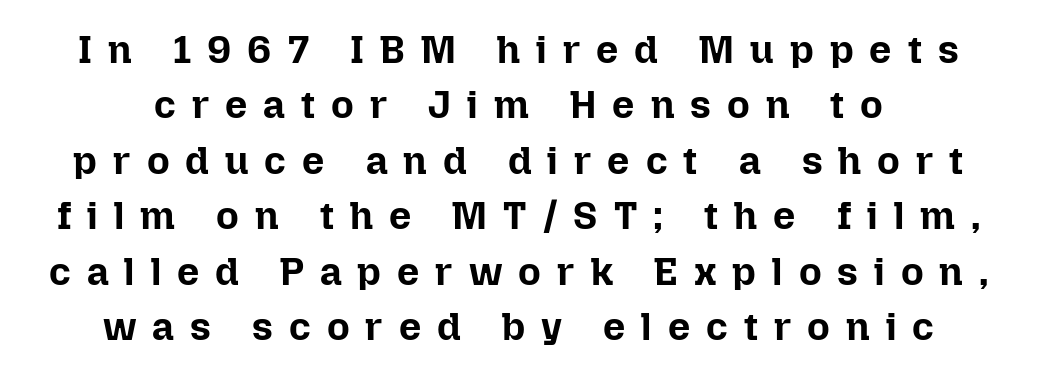
Q: Is the text bold? A: Yes.
Q: Is the text italic (slanted)? A: No, it is upright.
Q: Is the text underlined? A: No.
Q: Is the spacing between letters normal or unusually wide? A: Unusually wide.
Q: Is the spacing between lines tight, normal or loose? A: Normal.
Q: Width (condensed, normal, or wide)? A: Normal.
Q: Stroke contrast? A: Low.
Q: x-height? A: Medium.
Q: Monospaced? A: No.
